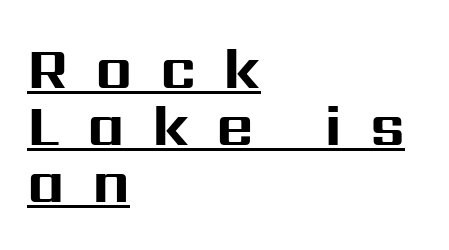
{"serif": "no", "italic": "no", "bold": "yes", "weight": "bold", "width": "normal", "stroke_contrast": "medium", "x_height": "medium", "monospaced": "no", "underline": "yes", "align": "left", "line_spacing": "tight", "line_spacing_ratio": 0.98, "letter_spacing": "wide", "letter_spacing_em": 0.47, "glyph_px": 58}
